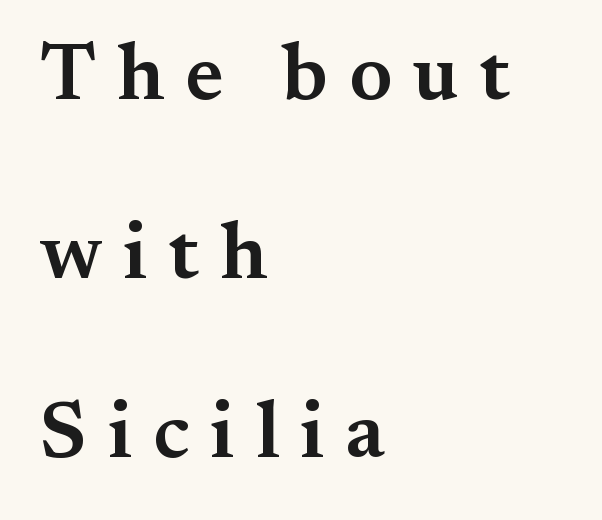
Q: Is the text bold? A: Semi-bold.
Q: Is the text italic (slanted)? A: No, it is upright.
Q: Is the typeface a serif or a sans-serif typeface? A: Serif.
Q: Is the text underlined? A: No.
Q: How is the paragraph aligned? A: Left-aligned.
Q: Is the spacing between letters normal or unusually wide? A: Unusually wide.
Q: Is the spacing between lines tight, normal or loose? A: Loose.
Q: Width (condensed, normal, or wide)? A: Normal.
Q: Stroke contrast? A: Medium.
Q: x-height? A: Small.
Q: Monospaced? A: No.
